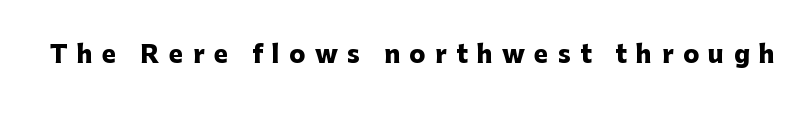
Q: Is the text bold? A: Yes.
Q: Is the text italic (slanted)? A: No, it is upright.
Q: Is the text underlined? A: No.
Q: Is the spacing between letters normal or unusually wide? A: Unusually wide.
